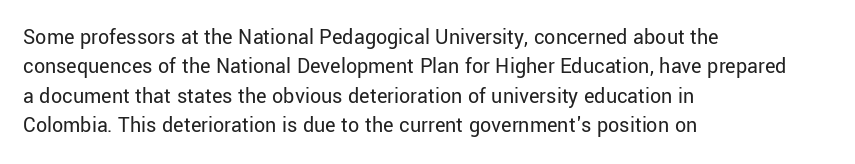
The image shows 22 px text type, upright; set left-aligned, normal line spacing (1.34x), normal letter spacing, not underlined.
